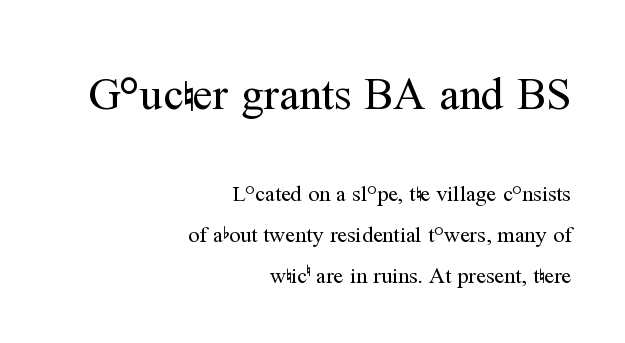
Block one is the big one; block two sits smaller underneath. Visually the block forms a straight wall on the right and a jagged coastline on the left. Weight: in the light-to-regular range. You could call the tracking neutral — neither tight nor loose. Serif or sans? Serif — the stroke terminals have little feet. Varying glyph widths throughout — classic text-font behaviour.
